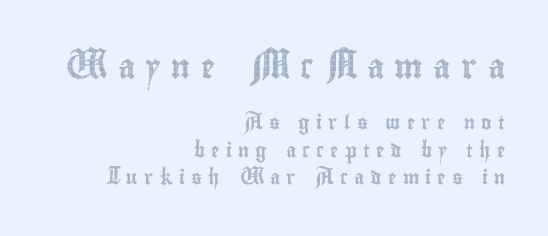
Q: Is the text italic (slanted)? A: No, it is upright.
Q: Is the text underlined? A: No.
Q: How is the paragraph aligned? A: Right-aligned.
Q: Is the spacing between letters normal or unusually wide? A: Unusually wide.
Q: Is the spacing between lines tight, normal or loose? A: Loose.
Q: Which block of text is set in a larger size, the first (top) or the second (bottom)? A: The first (top) one.
